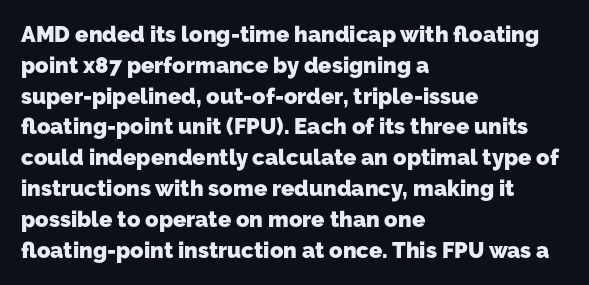
{"bold": "yes", "underline": "no", "align": "left", "line_spacing": "normal", "line_spacing_ratio": 1.4, "letter_spacing": "normal", "letter_spacing_em": 0.0, "glyph_px": 22}
